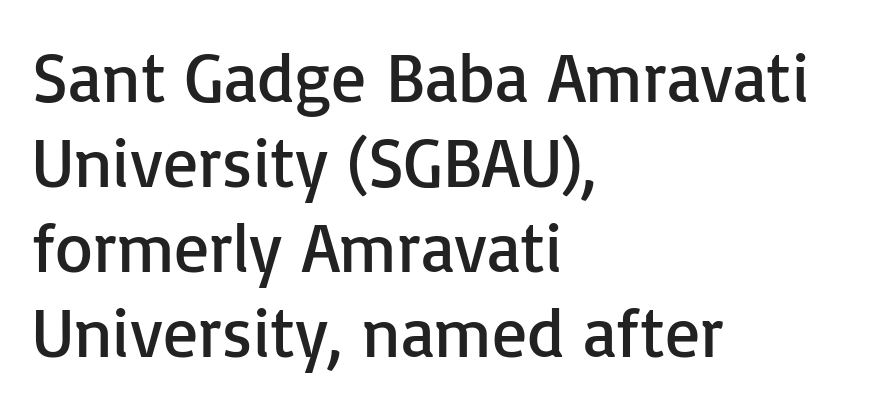
The typography opts for an upright posture over an oblique one. Observe the ordinary spacing: letters are neighbours, not strangers. Counters stay open thanks to moderate or lighter strokes. The words here are not underlined.
